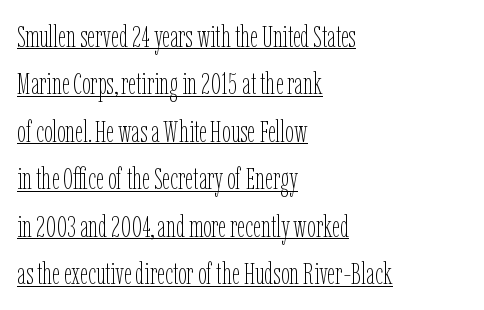
The image shows 31 px thin, condensed type, upright; set left-aligned, normal line spacing (1.53x), normal letter spacing, underlined; low stroke contrast and a medium x-height.
